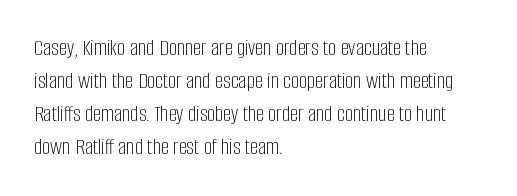
{"italic": "no", "bold": "no", "underline": "no", "align": "left", "line_spacing": "normal", "line_spacing_ratio": 1.44, "letter_spacing": "normal", "letter_spacing_em": 0.0, "glyph_px": 23}
